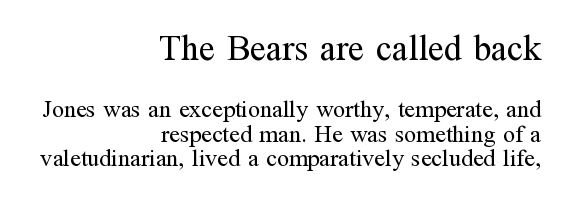
You could not count columns in this text — the font is proportionally spaced. A typesetter would mark this as roman, not italic. The font is comparable to plain body text, perhaps lighter. Glyph-to-glyph distance matches everyday printed text. Which chunk is bigger? The first one — the top block dwarfs the bottom.
